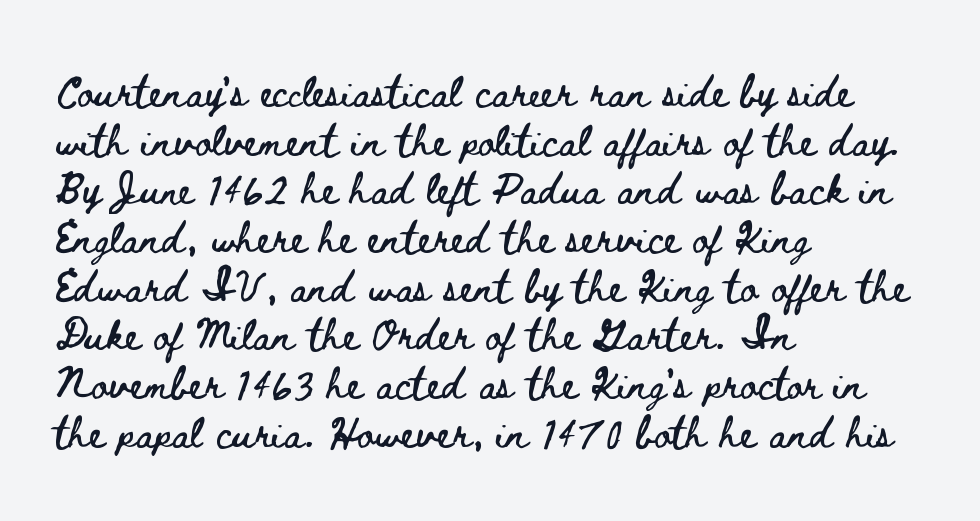
The image shows 31 px wide type; set left-aligned, normal line spacing (1.57x), normal letter spacing, not underlined; low stroke contrast and a small x-height.
